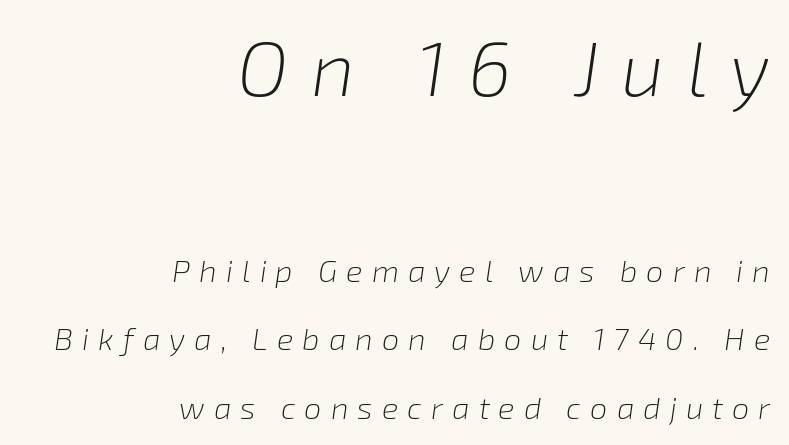
The face used here appears at its bigger size in the upper chunk. This is not heavy type; no bold has been used. This rendering features lettering with no underline. Vertical spacing — loose. The tracking reads as deliberately expanded to a designer's eye.
